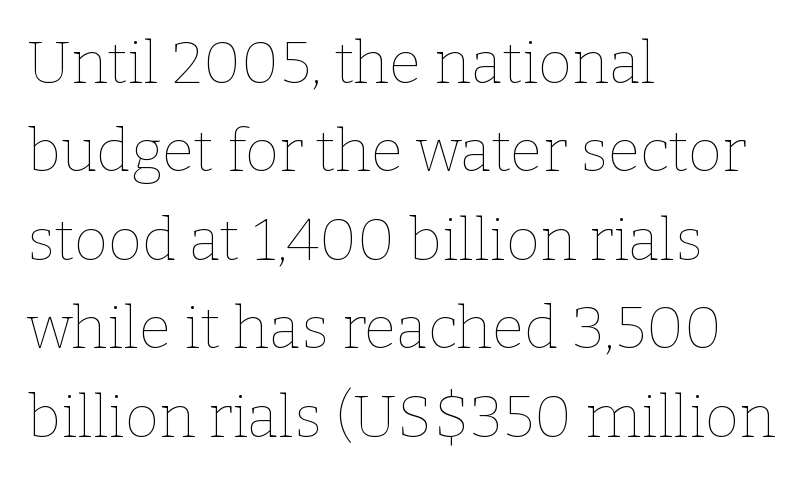
The image shows 59 px thin type, upright; set left-aligned, normal line spacing (1.5x), normal letter spacing, not underlined; low stroke contrast and a medium x-height.
